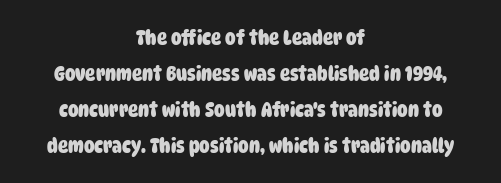
{"bold": "yes", "underline": "no", "align": "center", "line_spacing_ratio": 1.72, "letter_spacing": "normal", "letter_spacing_em": 0.0, "glyph_px": 21}
